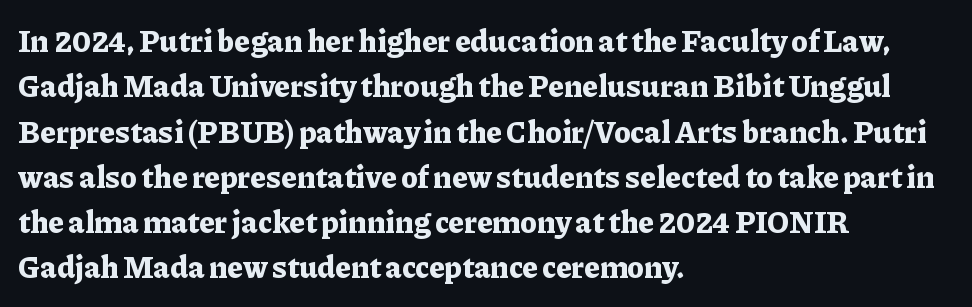
Any mark beneath the type? The region is blank. Interline gaps are of average width in this sample. Standard letterfit; no display-style spreading of the glyphs. These lines are rendered in a variable-pitch font. In terms of weight, the rendering is a true, heavy bold. The paragraph shown leans on its left margin.
